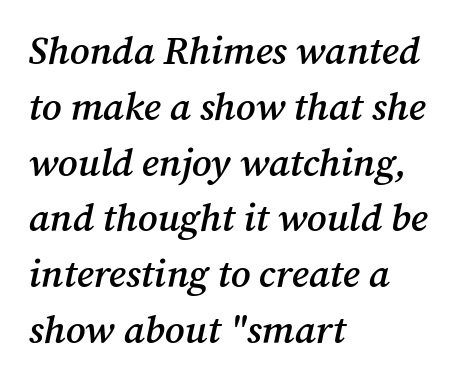
Q: Is the text bold? A: Semi-bold.
Q: Is the text italic (slanted)? A: Yes, it leans right by about 12 degrees.
Q: Is the typeface a serif or a sans-serif typeface? A: Serif.
Q: Is the text underlined? A: No.
Q: How is the paragraph aligned? A: Left-aligned.
Q: Is the spacing between letters normal or unusually wide? A: Normal.
Q: Is the spacing between lines tight, normal or loose? A: Normal.
Q: Width (condensed, normal, or wide)? A: Normal.
Q: Stroke contrast? A: Medium.
Q: x-height? A: Medium.
Q: Monospaced? A: No.
